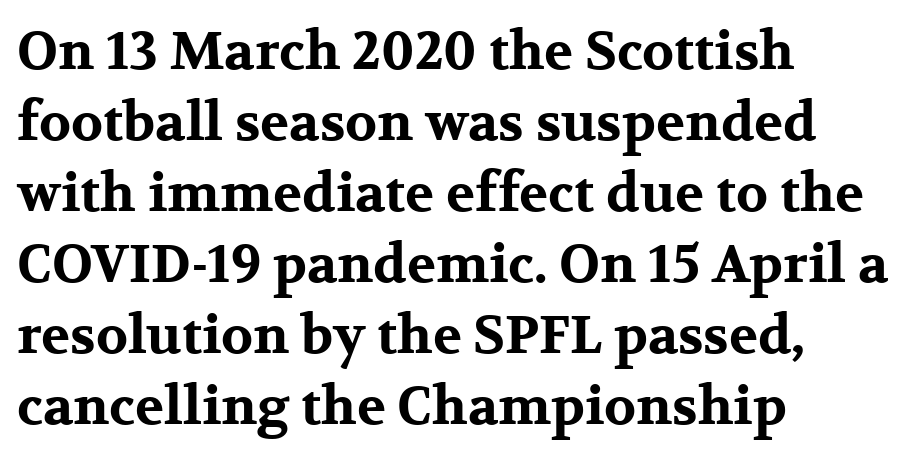
The image shows 53 px bold, wide serif type, upright; set left-aligned, normal line spacing (1.34x), normal letter spacing, not underlined; medium stroke contrast and a medium x-height.
